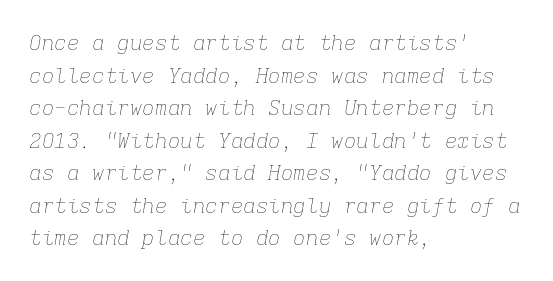
{"italic": "yes", "lean": "right", "slant_degrees": 9, "bold": "no", "underline": "no", "align": "left", "line_spacing": "normal", "line_spacing_ratio": 1.55, "letter_spacing": "normal", "letter_spacing_em": 0.0, "glyph_px": 21}
